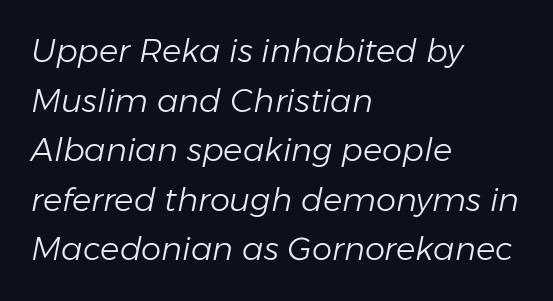
The vertical gap from one line to the next is medium. Between one letter and the next there's only the usual sliver of space. Line starts are locked; line ends wander. The zone under the glyphs is completely vacant. This reads as an unemphasized weight, regular at the heaviest. Italic? Definitely — the glyphs are oblique.
